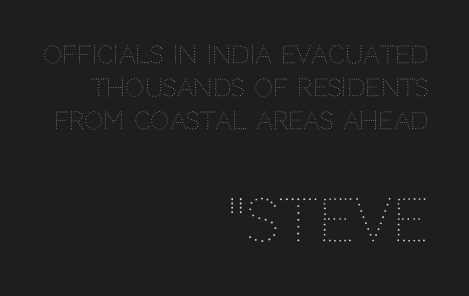
Q: Is the text bold? A: No.
Q: Is the text italic (slanted)? A: No, it is upright.
Q: Is the text underlined? A: No.
Q: How is the paragraph aligned? A: Right-aligned.
Q: Is the spacing between letters normal or unusually wide? A: Normal.
Q: Is the spacing between lines tight, normal or loose? A: Normal.
Q: Which block of text is set in a larger size, the first (top) or the second (bottom)? A: The second (bottom) one.
Q: Width (condensed, normal, or wide)? A: Normal.
Q: Stroke contrast? A: Medium.
Q: x-height? A: Large.
Q: Monospaced? A: No.
